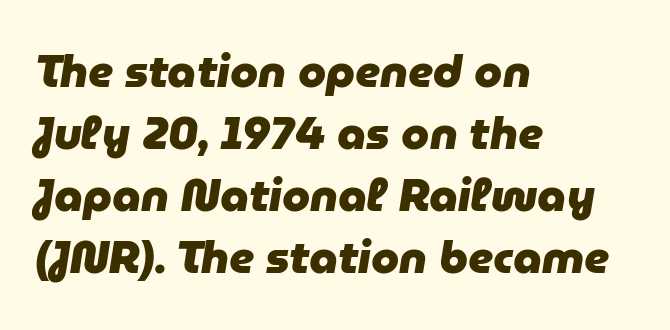
{"italic": "yes", "lean": "right", "slant_degrees": 9, "bold": "yes", "weight": "heavy", "width": "normal", "stroke_contrast": "low", "x_height": "medium", "monospaced": "no", "underline": "no", "align": "left", "line_spacing": "normal", "line_spacing_ratio": 1.38, "letter_spacing": "normal", "letter_spacing_em": 0.0, "glyph_px": 45}
